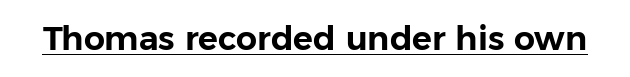
The image shows 33 px sans-serif type, upright; set normal letter spacing, underlined; low stroke contrast and a medium x-height.
